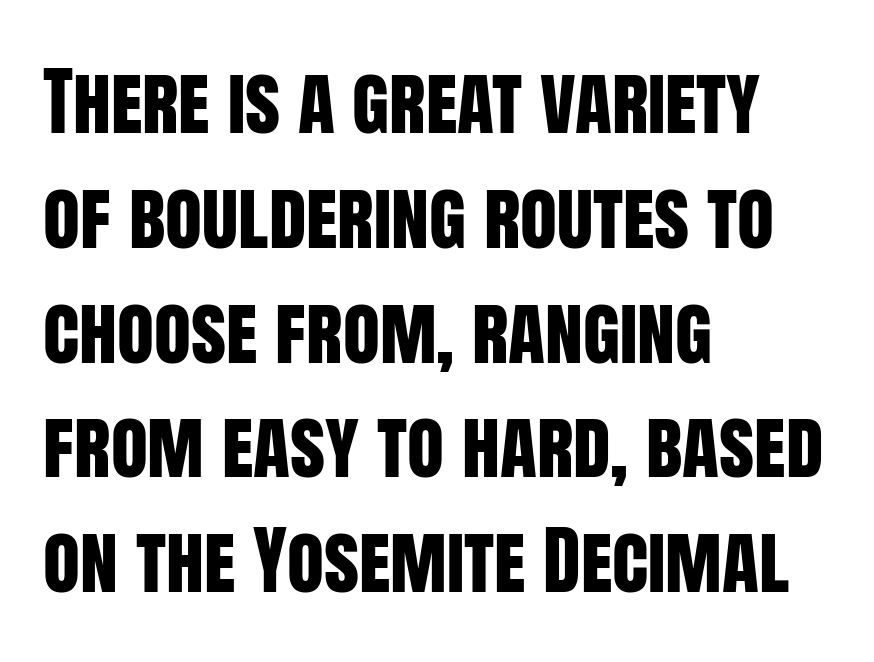
Designer's note — italics off, roman on. The line-height multiplier appears to be the usual default. Descenders hang freely into open space. You could not count columns in this text — the font is proportionally spaced.
